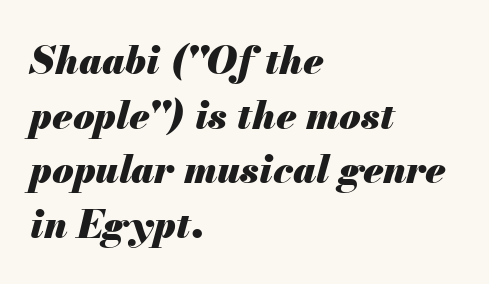
The image shows 39 px heavy type, italic (leaning right); set left-aligned, normal line spacing (1.4x), normal letter spacing, not underlined; medium stroke contrast and a small x-height.
